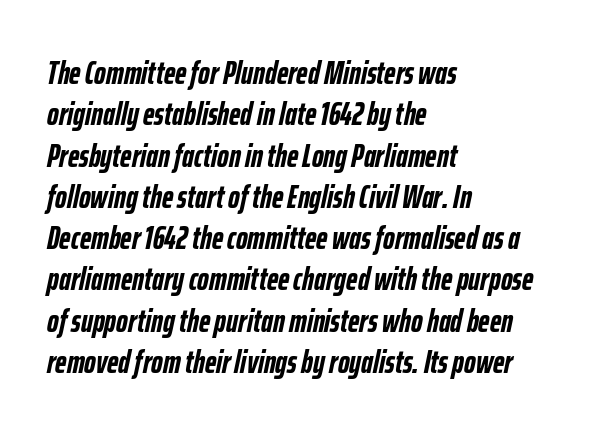
The image shows 32 px semibold, condensed type, italic (leaning right); set left-aligned, normal line spacing (1.29x), normal letter spacing, not underlined; low stroke contrast and a medium x-height.
